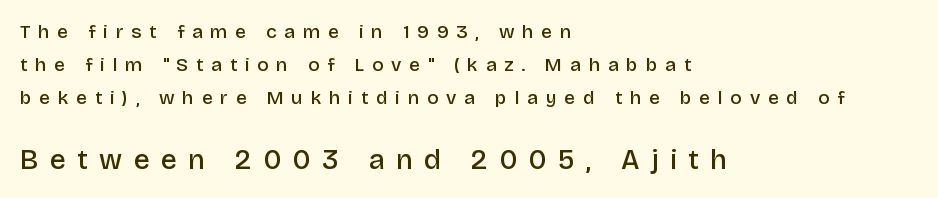
In terms of weight, the rendering is demibold, just under bold. These lines are rendered in a variable-pitch font. The face used here is a sans, in the tradition of grotesques and geometrics. The letters are spread apart with noticeably loose tracking.
